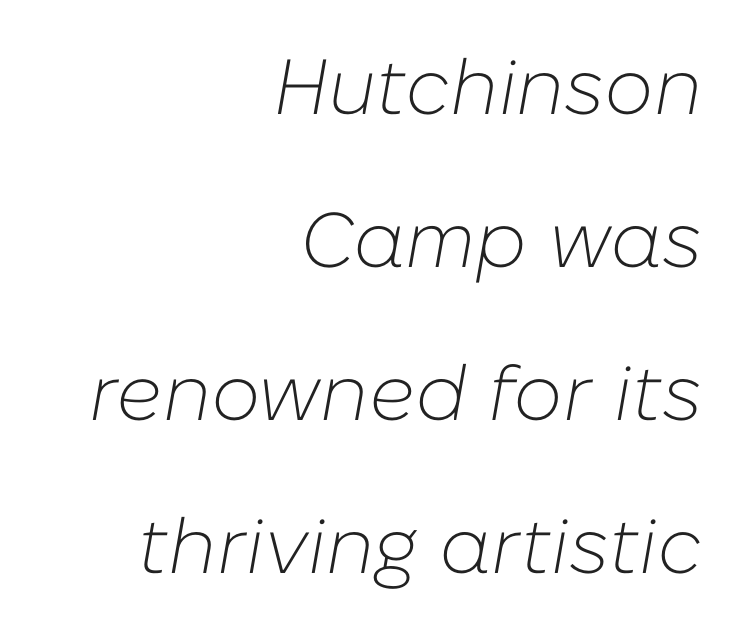
Think standard paragraph weight, or any step lighter than that. Does the copy run flush right? Yes — the right margin is perfectly even. The rendering keeps characters at their native spacing. Italic: yes, the glyphs are oblique.
